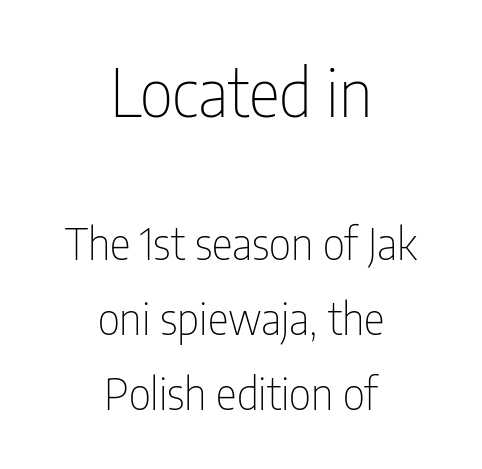
The image shows 66 px thin, condensed sans-serif type, upright; set centered, normal line spacing (1.7x), normal letter spacing, not underlined; the first (top) block is 1.5x larger; low stroke contrast and a medium x-height.
